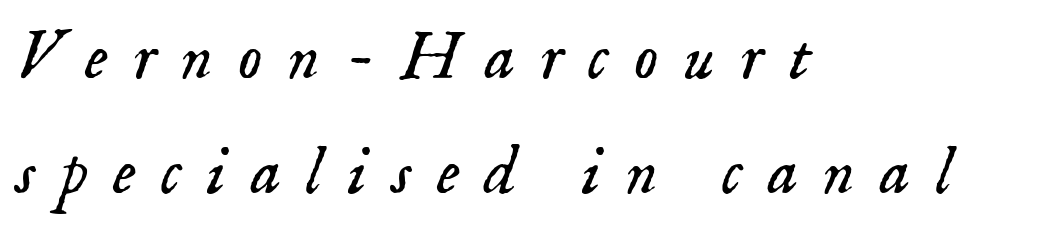
Each letter's strokes conclude with small projecting serifs. The rendering uses a moderate line-height, typical for paragraphs. Yep, that's italic — everything's leaning. This rendering uses left alignment, leaving the right contour irregular. Between one letter and the next there's a generous, obvious gap. Do the characters align in a grid? No, the font is proportional.
